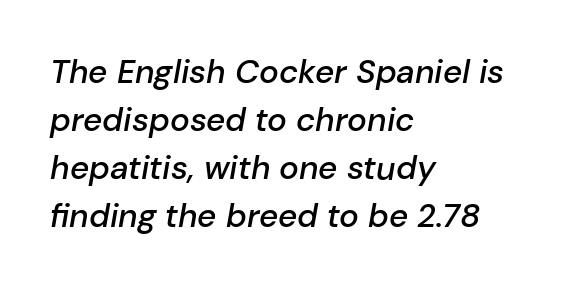
{"italic": "yes", "lean": "right", "slant_degrees": 10, "bold": "semi", "weight": "semibold", "width": "normal", "stroke_contrast": "low", "x_height": "medium", "monospaced": "no", "underline": "no", "align": "left", "line_spacing": "normal", "line_spacing_ratio": 1.45, "letter_spacing": "normal", "letter_spacing_em": 0.0, "glyph_px": 33}
